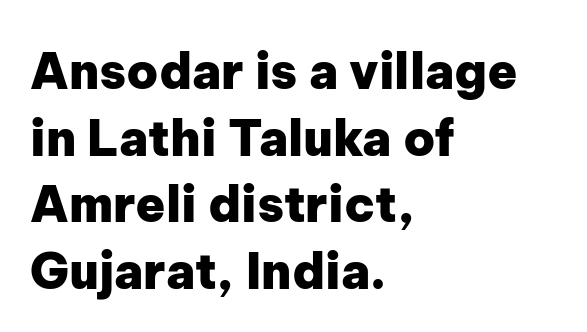
Q: Is the text bold? A: Yes.
Q: Is the text italic (slanted)? A: No, it is upright.
Q: Is the typeface a serif or a sans-serif typeface? A: Sans-serif.
Q: Is the text underlined? A: No.
Q: How is the paragraph aligned? A: Left-aligned.
Q: Is the spacing between letters normal or unusually wide? A: Normal.
Q: Is the spacing between lines tight, normal or loose? A: Normal.
Q: Width (condensed, normal, or wide)? A: Normal.
Q: Stroke contrast? A: Low.
Q: x-height? A: Medium.
Q: Monospaced? A: No.
